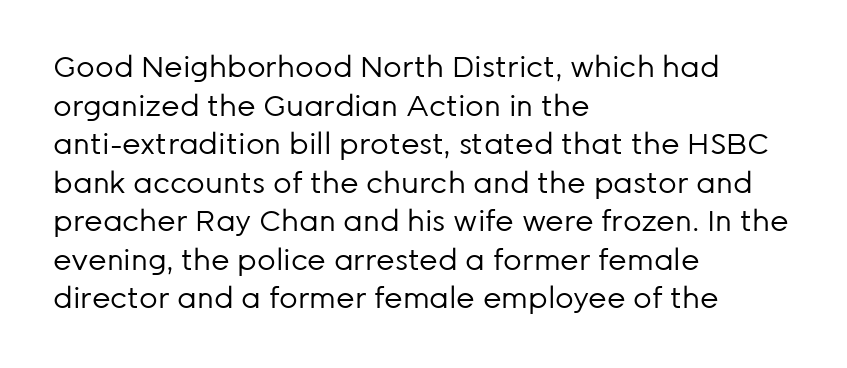
The image shows 29 px regular-weight sans-serif type, upright; set left-aligned, normal line spacing (1.33x), normal letter spacing, not underlined; low stroke contrast and a medium x-height.
